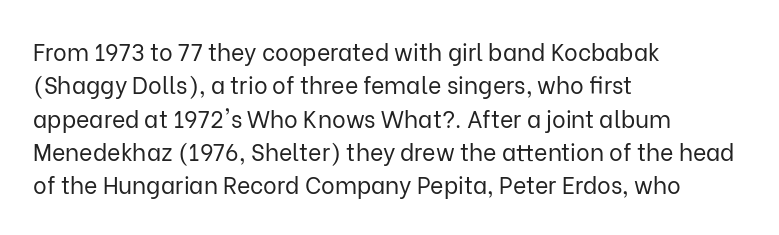
Q: Is the text bold? A: No.
Q: Is the text italic (slanted)? A: No, it is upright.
Q: Is the text underlined? A: No.
Q: How is the paragraph aligned? A: Left-aligned.
Q: Is the spacing between letters normal or unusually wide? A: Normal.
Q: Is the spacing between lines tight, normal or loose? A: Normal.
